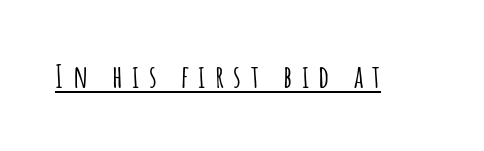
The image shows 32 px condensed sans-serif type, upright; set unusually wide letter spacing (+0.29 em), underlined; low stroke contrast and a large x-height.
